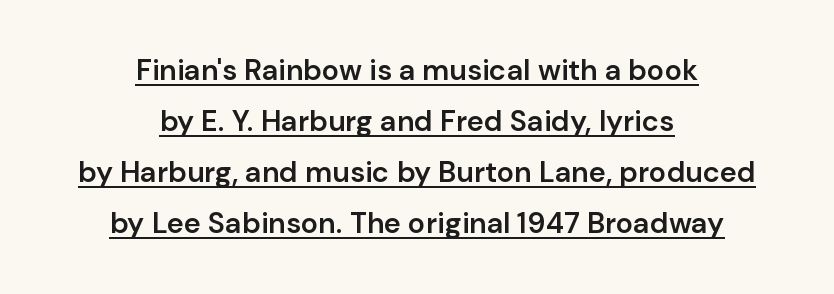
Here the designer chose a conventional face with non-uniform glyph widths. Posture: upright roman. Short and long lines alike share a common midpoint. The face used here is rendered with its standard letterfit. Summary of weight: moderately heavy, a semibold. Each line of the rendering has a horizontal stroke beneath the glyphs.
